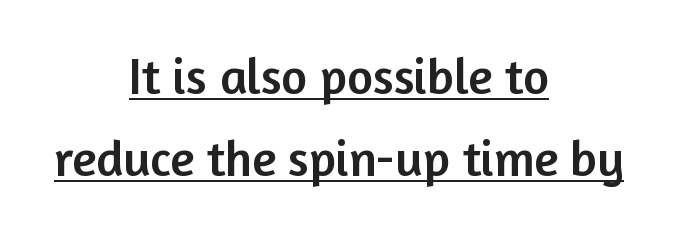
The image shows 50 px sans-serif type, upright; set centered, normal line spacing (1.64x), normal letter spacing, underlined; low stroke contrast and a medium x-height.
